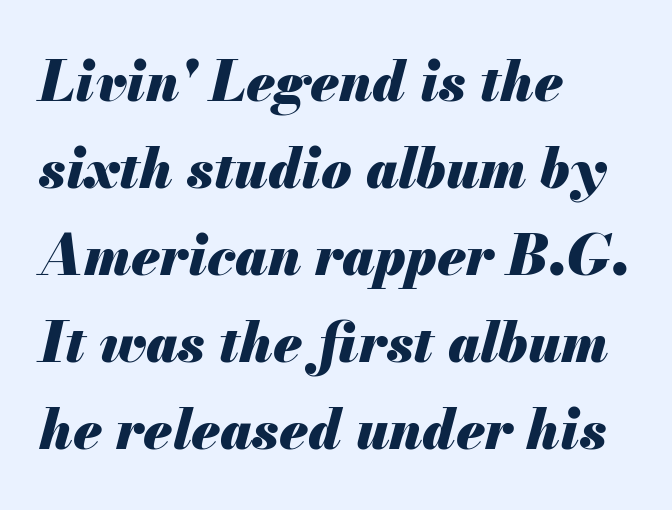
Q: Is the text bold? A: Yes.
Q: Is the text italic (slanted)? A: Yes, it leans right by about 13 degrees.
Q: Is the text underlined? A: No.
Q: How is the paragraph aligned? A: Left-aligned.
Q: Is the spacing between letters normal or unusually wide? A: Normal.
Q: Is the spacing between lines tight, normal or loose? A: Normal.
Q: Width (condensed, normal, or wide)? A: Normal.
Q: Stroke contrast? A: Medium.
Q: x-height? A: Small.
Q: Monospaced? A: No.
